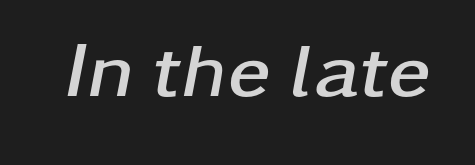
Characters follow at the spacing the type designer built in. The passage shown is typed in a proportional face where columns would drift. Beneath every word, the page is bare. Heavy, bold letterforms. Style check: oblique.
